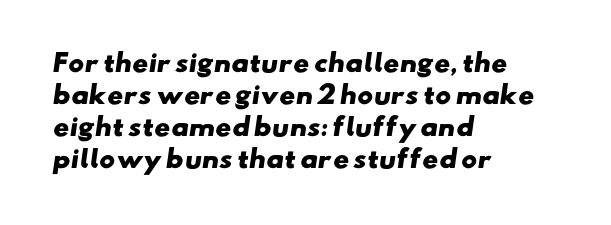
Q: Is the text bold? A: Yes.
Q: Is the text underlined? A: No.
Q: How is the paragraph aligned? A: Left-aligned.
Q: Is the spacing between letters normal or unusually wide? A: Normal.
Q: Is the spacing between lines tight, normal or loose? A: Normal.
